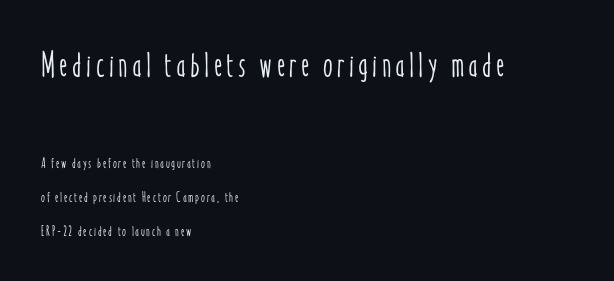
{"italic": "no", "width": "condensed", "stroke_contrast": "low", "x_height": "medium", "monospaced": "no", "underline": "no", "align": "left", "line_spacing": "loose", "line_spacing_ratio": 2.41, "larger_block": "first", "size_ratio": 2.5, "glyph_px": 35}
